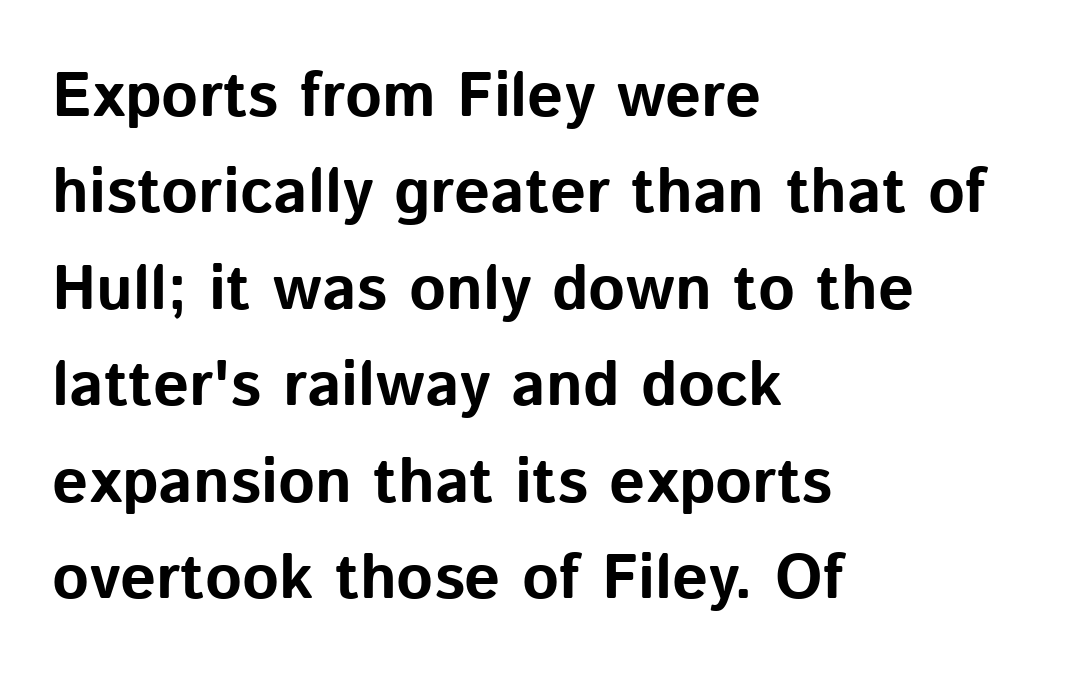
The image shows 63 px bold sans-serif type, upright; set left-aligned, normal line spacing (1.53x), normal letter spacing, not underlined; low stroke contrast and a medium x-height.
